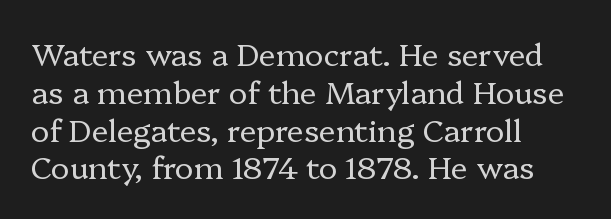
Letters rest on an invisible, unmarked baseline. A classic flush-left, rag-right setting is used for this passage. Posture: upright roman. Classification — serif. No heavy texture on the line: the type isn't bold. Short note: letters normally spaced.
